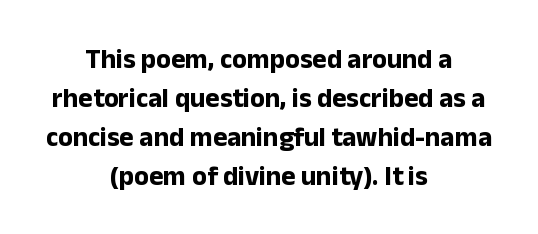
Emphasis by weight is at full strength: bold. The space beneath each line is pristine and unruled. Where is the straight margin? There isn't one; the lines are centered. Designer's note — italics off, roman on.
